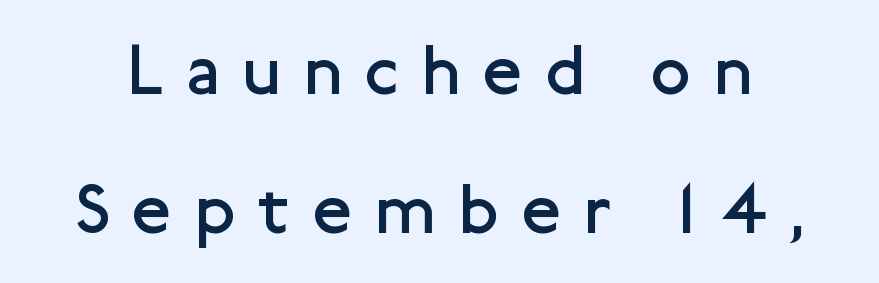
Decoration check: the copy has no underline. No italicization has been applied; the sample stays upright. Rows of type keep a wide berth in the vertical direction. The passage shown is typed in a proportional face where columns would drift. The horizontal fit of the characters is loose and conspicuously gappy.
